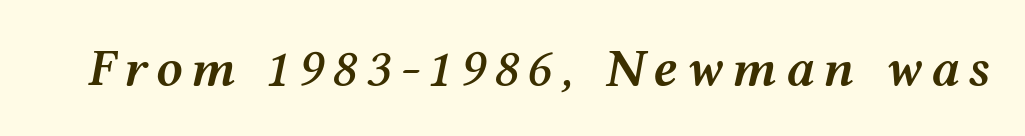
The face used here is a semibold: visibly heavier than regular, lighter than bold. The foot of each line stays bare and open. Varying glyph widths throughout — classic text-font behaviour. The rendering applies a slant to the glyphs.
